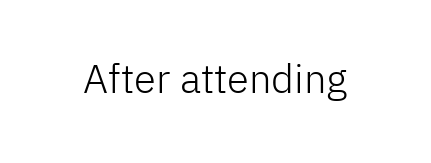
Q: Is the text bold? A: No.
Q: Is the text italic (slanted)? A: No, it is upright.
Q: Is the typeface a serif or a sans-serif typeface? A: Sans-serif.
Q: Is the text underlined? A: No.
Q: Is the spacing between letters normal or unusually wide? A: Normal.
Q: Width (condensed, normal, or wide)? A: Normal.
Q: Stroke contrast? A: Low.
Q: x-height? A: Medium.
Q: Monospaced? A: No.
